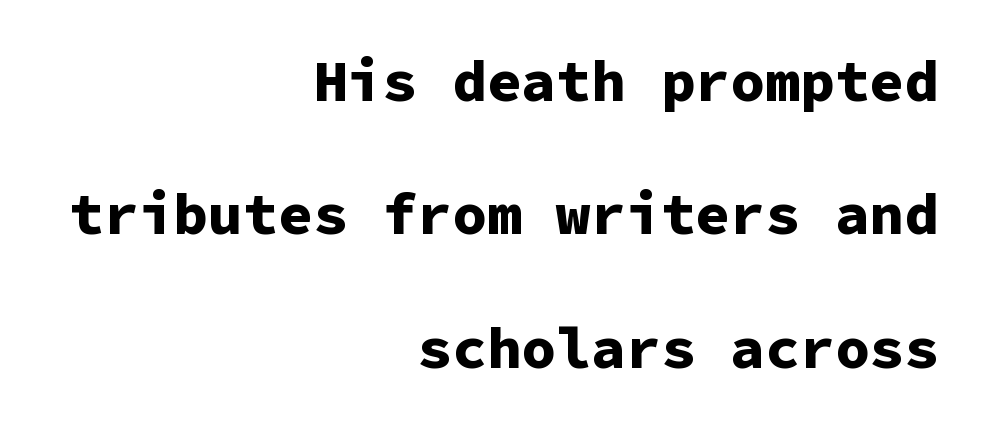
The image shows 58 px bold sans-serif type, upright, monospaced; set right-aligned, loose line spacing (2.3x), normal letter spacing, not underlined; low stroke contrast and a medium x-height.
